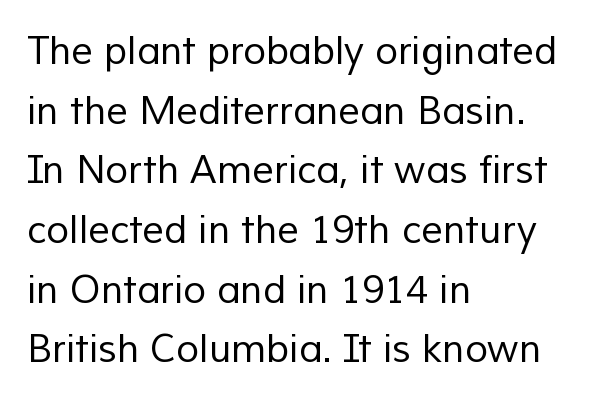
{"serif": "no", "bold": "no", "weight": "regular", "width": "normal", "stroke_contrast": "low", "x_height": "medium", "monospaced": "no", "underline": "no", "align": "left", "line_spacing": "normal", "line_spacing_ratio": 1.57, "letter_spacing": "normal", "letter_spacing_em": 0.0, "glyph_px": 38}
